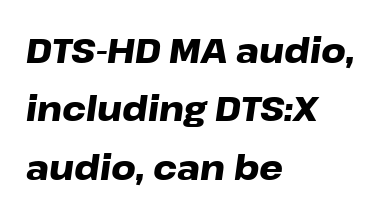
Q: Is the text bold? A: Yes.
Q: Is the text italic (slanted)? A: Yes, it leans right by about 8 degrees.
Q: Is the text underlined? A: No.
Q: How is the paragraph aligned? A: Left-aligned.
Q: Is the spacing between letters normal or unusually wide? A: Normal.
Q: Width (condensed, normal, or wide)? A: Wide.
Q: Stroke contrast? A: Low.
Q: x-height? A: Medium.
Q: Monospaced? A: No.
